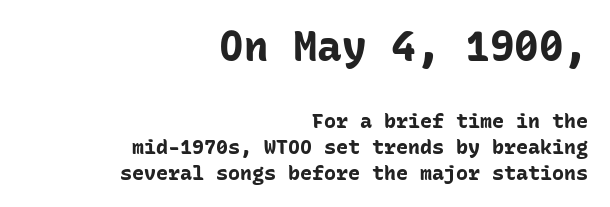
{"serif": "no", "italic": "no", "bold": "yes", "weight": "bold", "width": "normal", "stroke_contrast": "low", "x_height": "medium", "monospaced": "yes", "underline": "no", "align": "right", "line_spacing": "normal", "line_spacing_ratio": 1.31, "letter_spacing": "normal", "letter_spacing_em": 0.0, "larger_block": "first", "size_ratio": 2.05, "glyph_px": 41}
